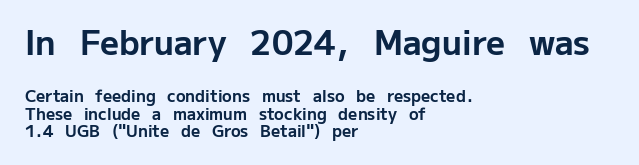
Notice how the passage keeps a crisp vertical edge on the left only. Check the space under the baseline: it is left empty. In terms of letterspacing, this is plain default setting. Visually, the top section dominates because its glyphs are scaled up. Here the designer chose a conventional face with non-uniform glyph widths.
